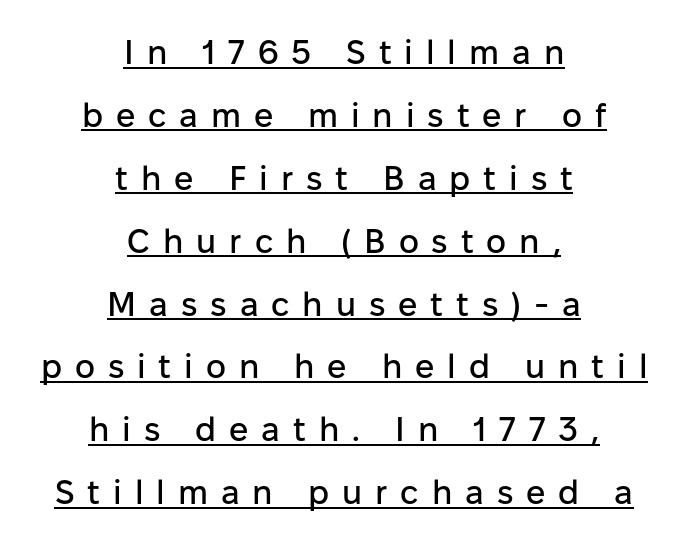
Q: Is the text italic (slanted)? A: No, it is upright.
Q: Is the typeface a serif or a sans-serif typeface? A: Sans-serif.
Q: Is the text underlined? A: Yes.
Q: How is the paragraph aligned? A: Centered.
Q: Is the spacing between letters normal or unusually wide? A: Unusually wide.
Q: Width (condensed, normal, or wide)? A: Normal.
Q: Stroke contrast? A: Low.
Q: x-height? A: Medium.
Q: Monospaced? A: No.
